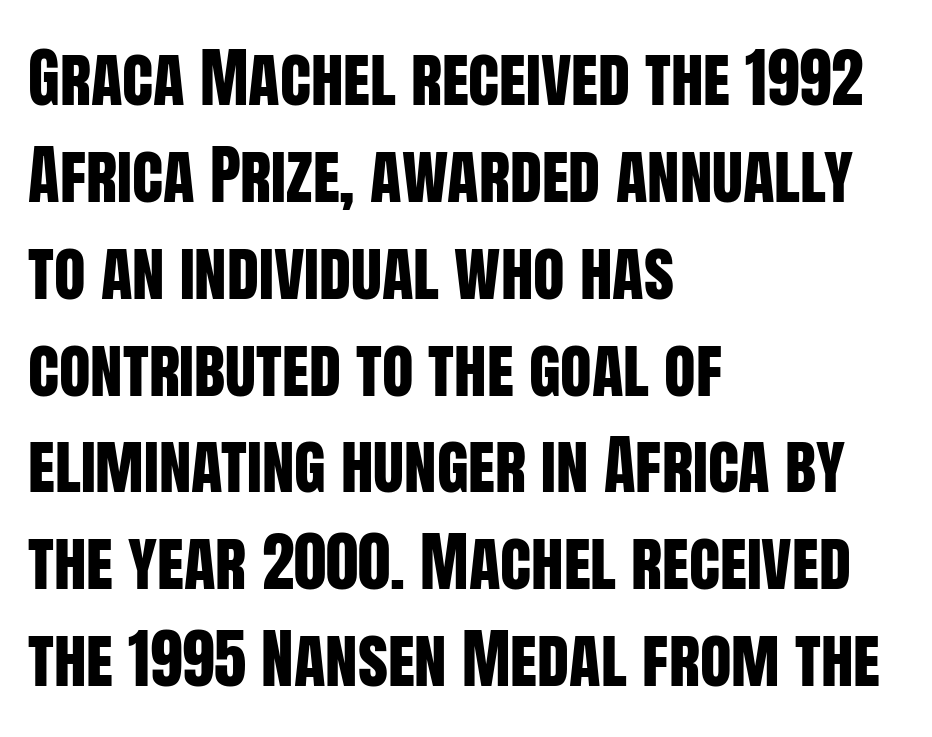
Q: Is the text italic (slanted)? A: No, it is upright.
Q: Is the typeface a serif or a sans-serif typeface? A: Sans-serif.
Q: Is the text underlined? A: No.
Q: How is the paragraph aligned? A: Left-aligned.
Q: Is the spacing between letters normal or unusually wide? A: Normal.
Q: Is the spacing between lines tight, normal or loose? A: Normal.
Q: Width (condensed, normal, or wide)? A: Condensed.
Q: Stroke contrast? A: Low.
Q: x-height? A: Large.
Q: Monospaced? A: No.
